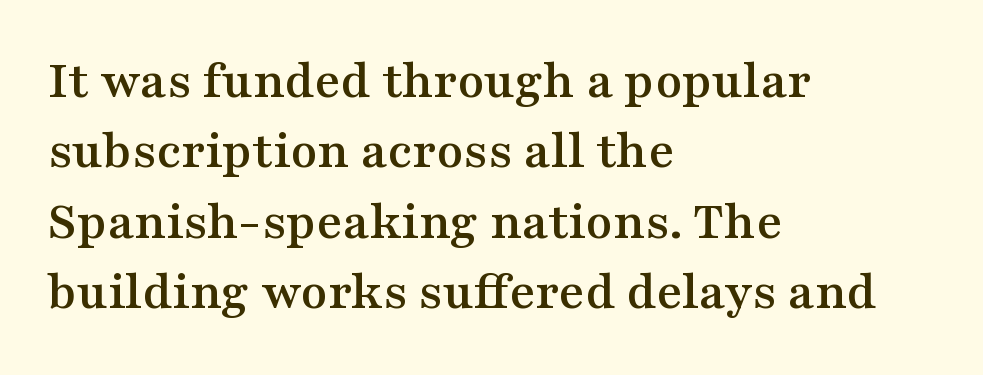
Q: Is the text italic (slanted)? A: No, it is upright.
Q: Is the typeface a serif or a sans-serif typeface? A: Serif.
Q: Is the text underlined? A: No.
Q: How is the paragraph aligned? A: Left-aligned.
Q: Is the spacing between letters normal or unusually wide? A: Normal.
Q: Is the spacing between lines tight, normal or loose? A: Normal.
Q: Width (condensed, normal, or wide)? A: Wide.
Q: Stroke contrast? A: Medium.
Q: x-height? A: Medium.
Q: Monospaced? A: No.
